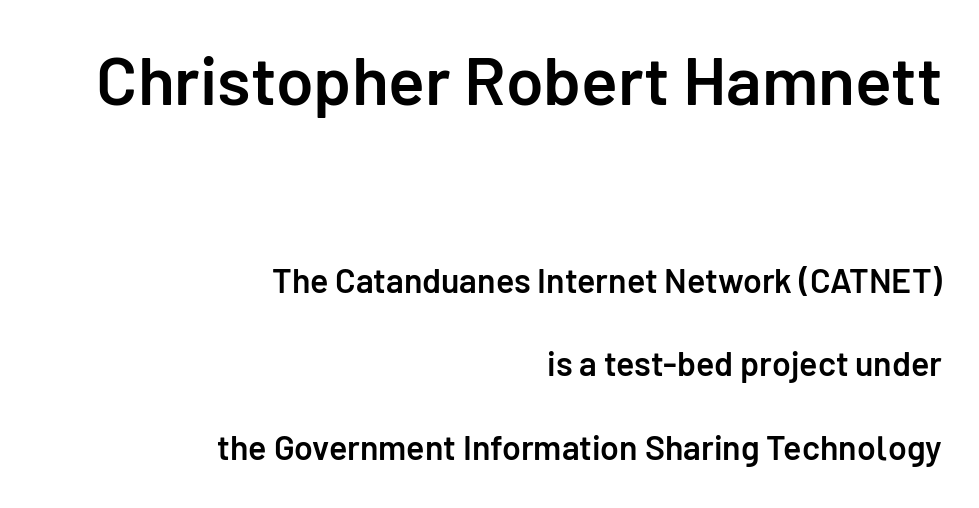
{"serif": "no", "italic": "no", "bold": "semi", "weight": "semibold", "width": "normal", "stroke_contrast": "low", "x_height": "medium", "monospaced": "no", "underline": "no", "align": "right", "line_spacing": "loose", "line_spacing_ratio": 2.46, "letter_spacing": "normal", "letter_spacing_em": 0.0, "larger_block": "first", "size_ratio": 2.0, "glyph_px": 68}
